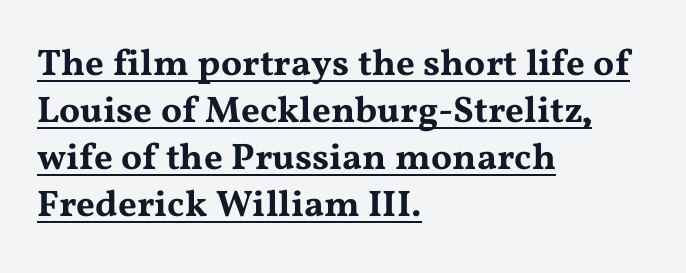
Q: Is the text italic (slanted)? A: No, it is upright.
Q: Is the typeface a serif or a sans-serif typeface? A: Serif.
Q: Is the text underlined? A: Yes.
Q: How is the paragraph aligned? A: Left-aligned.
Q: Is the spacing between letters normal or unusually wide? A: Normal.
Q: Is the spacing between lines tight, normal or loose? A: Normal.
Q: Width (condensed, normal, or wide)? A: Wide.
Q: Stroke contrast? A: Medium.
Q: x-height? A: Medium.
Q: Monospaced? A: No.
